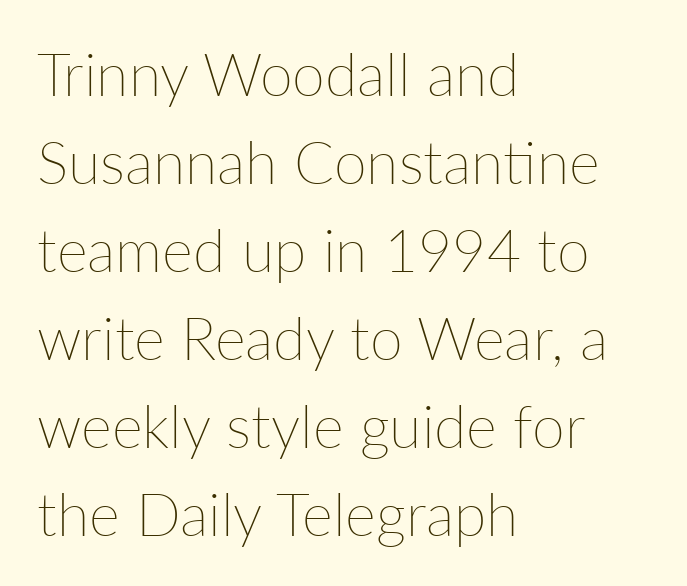
{"italic": "no", "bold": "no", "weight": "thin", "width": "normal", "stroke_contrast": "low", "x_height": "medium", "monospaced": "no", "underline": "no", "align": "left", "line_spacing": "normal", "line_spacing_ratio": 1.49, "letter_spacing": "normal", "letter_spacing_em": 0.0, "glyph_px": 59}
